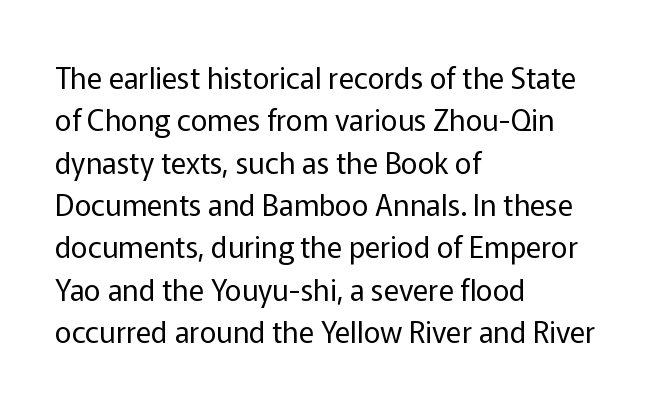
Q: Is the text bold? A: No.
Q: Is the text italic (slanted)? A: No, it is upright.
Q: Is the typeface a serif or a sans-serif typeface? A: Sans-serif.
Q: Is the text underlined? A: No.
Q: How is the paragraph aligned? A: Left-aligned.
Q: Is the spacing between letters normal or unusually wide? A: Normal.
Q: Is the spacing between lines tight, normal or loose? A: Normal.
Q: Width (condensed, normal, or wide)? A: Normal.
Q: Stroke contrast? A: Low.
Q: x-height? A: Medium.
Q: Monospaced? A: No.
